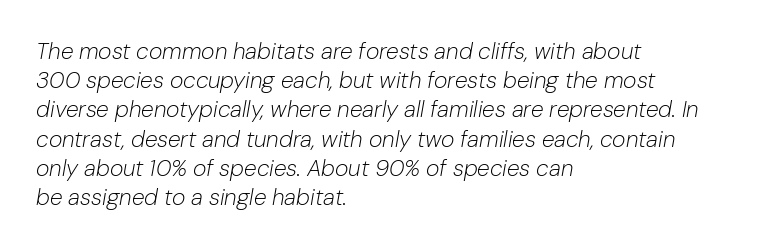
The image shows 23 px text type, italic (leaning right); set left-aligned, normal line spacing (1.27x), normal letter spacing, not underlined.
